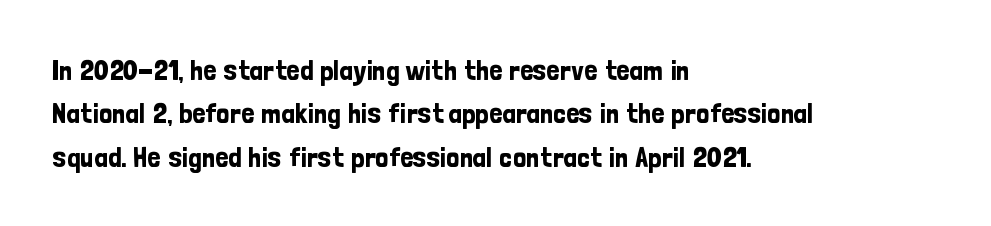
The image shows 29 px condensed sans-serif type, upright; set left-aligned, normal line spacing (1.5x), normal letter spacing, not underlined; low stroke contrast and a medium x-height.
